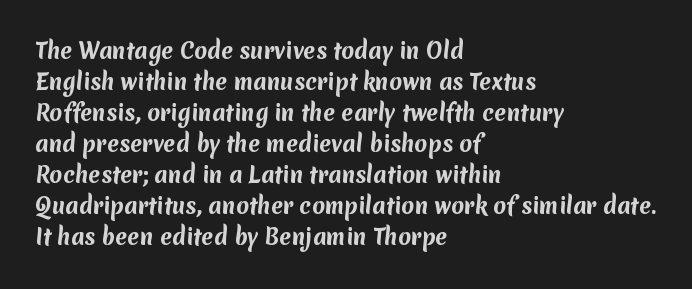
{"bold": "yes", "underline": "no", "align": "left", "line_spacing": "normal", "line_spacing_ratio": 1.48, "letter_spacing": "normal", "letter_spacing_em": 0.0, "glyph_px": 21}
